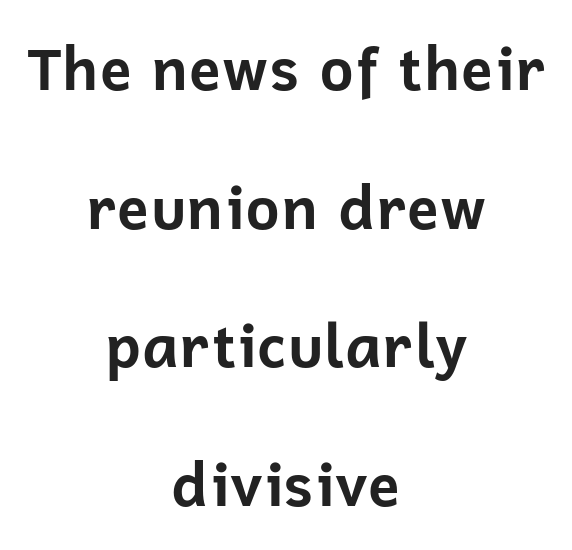
The image shows 59 px bold sans-serif type, upright; set centered, loose line spacing (2.35x), normal letter spacing, not underlined; low stroke contrast and a medium x-height.
